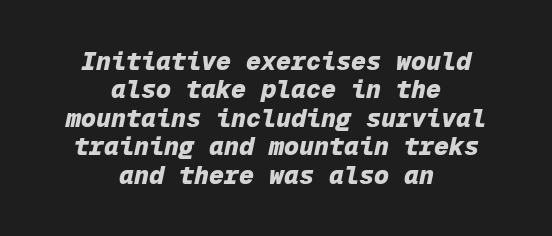
Decoration check: the copy has no underline. How are the letters spaced? Ordinarily, with no added tracking. Caption: bold face, heavy strokes. Emphasis-style slanted type is in use. In terms of leading, this rendering errs on the cramped side.
